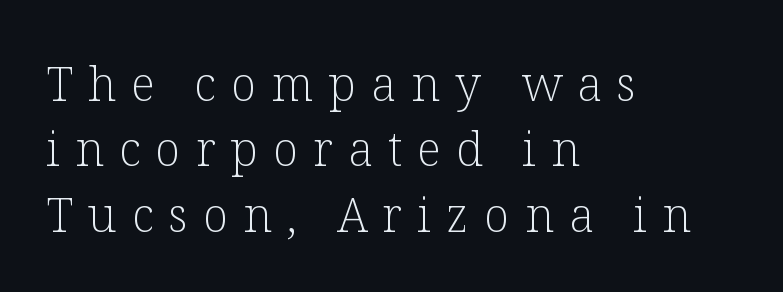
Do the characters align in a grid? No, the font is proportional. Unmarked baselines from the first word to the last. A student would call this left alignment; a typographer would say flush left, rag right. No chunkiness to these letters — they're not bold.
